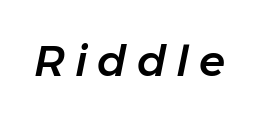
{"italic": "yes", "lean": "right", "slant_degrees": 11, "width": "normal", "stroke_contrast": "low", "x_height": "medium", "monospaced": "no", "underline": "no", "letter_spacing": "wide", "letter_spacing_em": 0.23, "glyph_px": 43}
